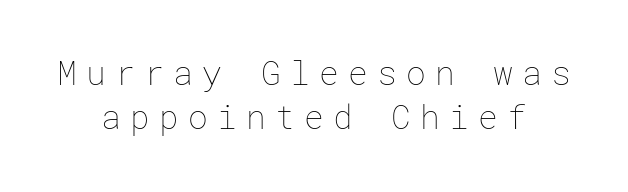
One-word summary of the alignment: center. No letter is thick-stroked: the sample isn't bold. This block has exactly the height ordinary leading produces. Substantial extra tracking has been applied to these lines.
